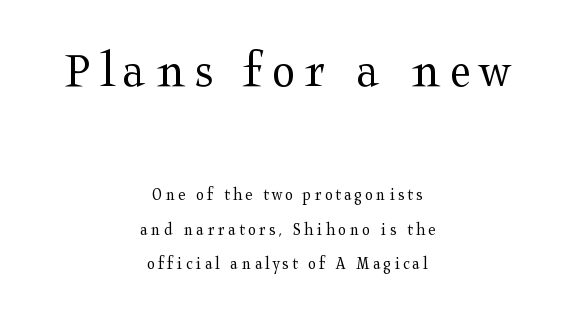
These lines were composed using upright roman letters. Looks like regular typesetting: each glyph gets only the width it needs. Alignment: centered. The gap between lines stays unmarked. A quiet, ordinary-to-light weight characterises the typeface.
